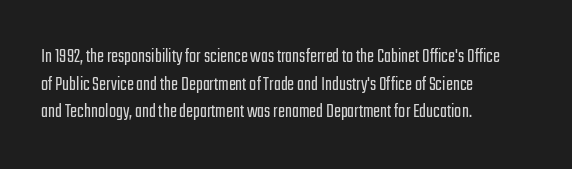
The image shows 21 px text type, upright; set left-aligned, normal line spacing (1.31x), normal letter spacing, not underlined.
